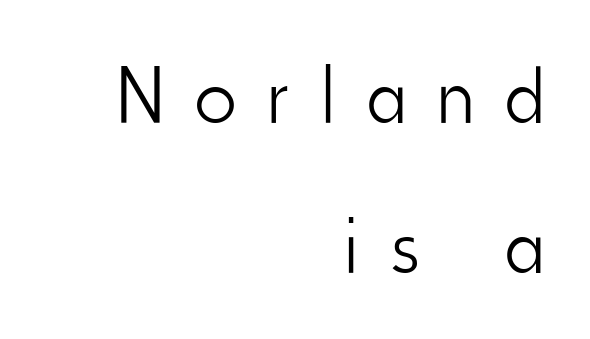
Q: Is the text bold? A: No.
Q: Is the text italic (slanted)? A: No, it is upright.
Q: Is the typeface a serif or a sans-serif typeface? A: Sans-serif.
Q: Is the text underlined? A: No.
Q: How is the paragraph aligned? A: Right-aligned.
Q: Is the spacing between letters normal or unusually wide? A: Unusually wide.
Q: Width (condensed, normal, or wide)? A: Condensed.
Q: Stroke contrast? A: Low.
Q: x-height? A: Small.
Q: Monospaced? A: No.
